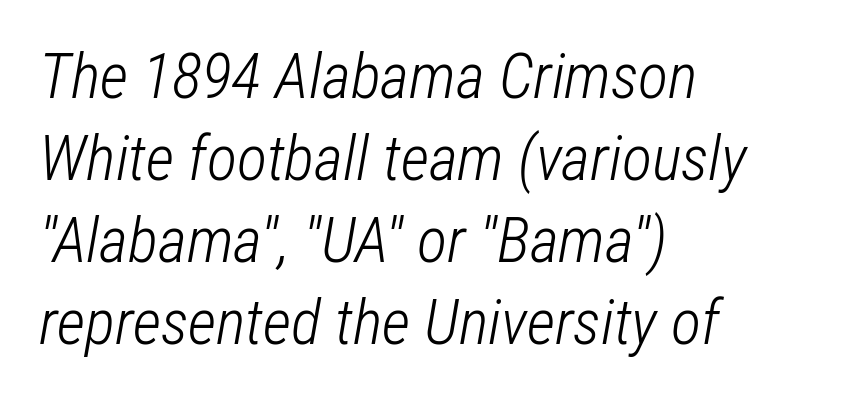
Q: Is the text bold? A: No.
Q: Is the text italic (slanted)? A: Yes, it leans right by about 12 degrees.
Q: Is the text underlined? A: No.
Q: How is the paragraph aligned? A: Left-aligned.
Q: Is the spacing between letters normal or unusually wide? A: Normal.
Q: Is the spacing between lines tight, normal or loose? A: Normal.
Q: Width (condensed, normal, or wide)? A: Condensed.
Q: Stroke contrast? A: Low.
Q: x-height? A: Medium.
Q: Monospaced? A: No.
